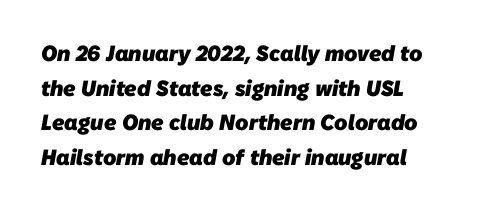
Notice how the passage keeps a crisp vertical edge on the left only. A normal amount of white space separates one row of letters from the next. These lines keep a tight, regular rhythm from letter to letter. The strip under each line holds only bare page.
